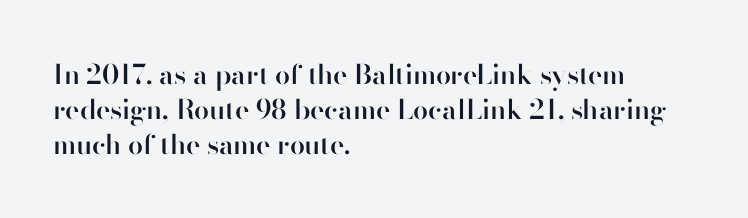
A bare baseline throughout the passage. A typesetter would mark this as roman, not italic. Leading: standard. Here the glyphs are tracked normally, forming tight word shapes.
